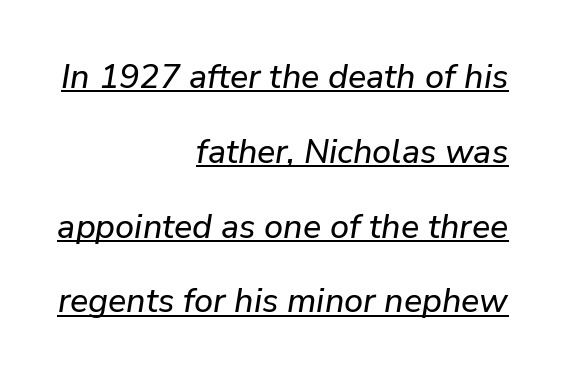
{"italic": "yes", "lean": "right", "slant_degrees": 9, "width": "normal", "stroke_contrast": "low", "x_height": "medium", "monospaced": "no", "underline": "yes", "align": "right", "line_spacing": "loose", "line_spacing_ratio": 2.2, "letter_spacing": "normal", "letter_spacing_em": 0.0, "glyph_px": 34}
